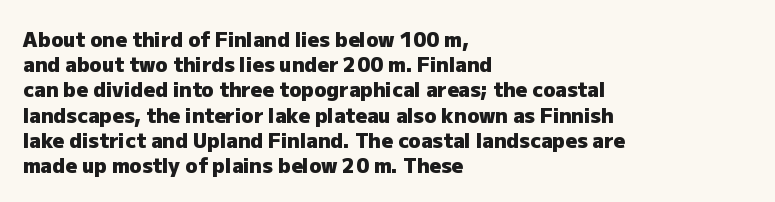
{"italic": "no", "bold": "yes", "underline": "no", "align": "left", "line_spacing": "normal", "line_spacing_ratio": 1.26, "letter_spacing": "normal", "letter_spacing_em": 0.0, "glyph_px": 20}
